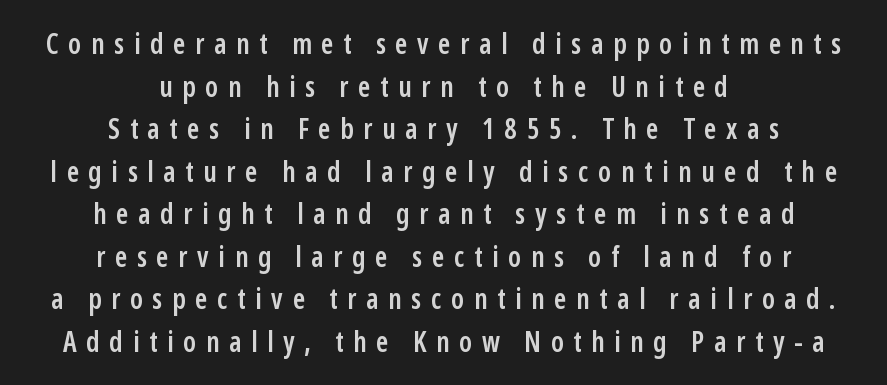
{"serif": "no", "italic": "no", "bold": "semi", "weight": "semibold", "width": "condensed", "stroke_contrast": "low", "x_height": "medium", "monospaced": "no", "underline": "no", "align": "center", "line_spacing": "normal", "line_spacing_ratio": 1.52, "letter_spacing": "wide", "letter_spacing_em": 0.35, "glyph_px": 28}
